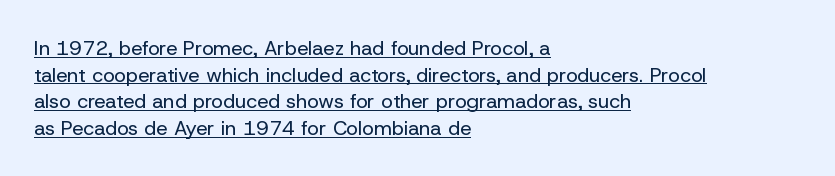
Q: Is the text bold? A: No.
Q: Is the text italic (slanted)? A: No, it is upright.
Q: Is the text underlined? A: Yes.
Q: How is the paragraph aligned? A: Left-aligned.
Q: Is the spacing between letters normal or unusually wide? A: Normal.
Q: Is the spacing between lines tight, normal or loose? A: Normal.
